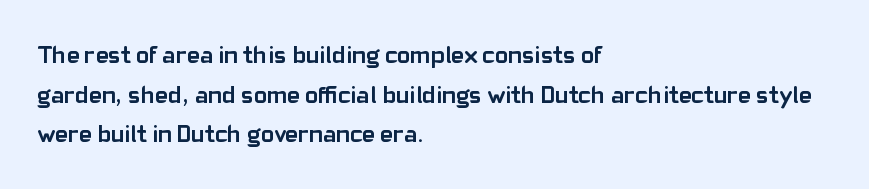
The words here are not underlined. Glyph-to-glyph distance matches everyday printed text. The rows are spaced the way most documents space them. The lettering holds an erect, upright posture throughout. Heavy-handed strokes throughout: this text is bold. Which margin do the lines hug? The left one — the right edge is uneven.
